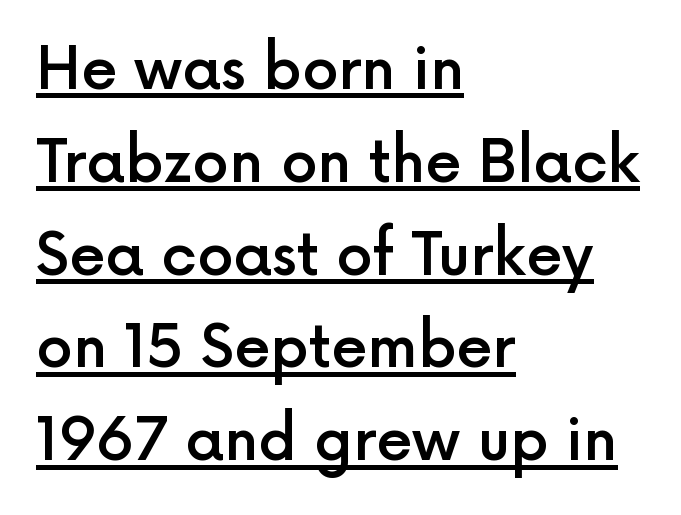
Looks like regular typesetting: each glyph gets only the width it needs. These lines are set flush left with a ragged right edge. Compared with an ordinary text face, these strokes are moderately heavier — a semibold. Grotesque or geometric, the face here clearly has no serifs.
